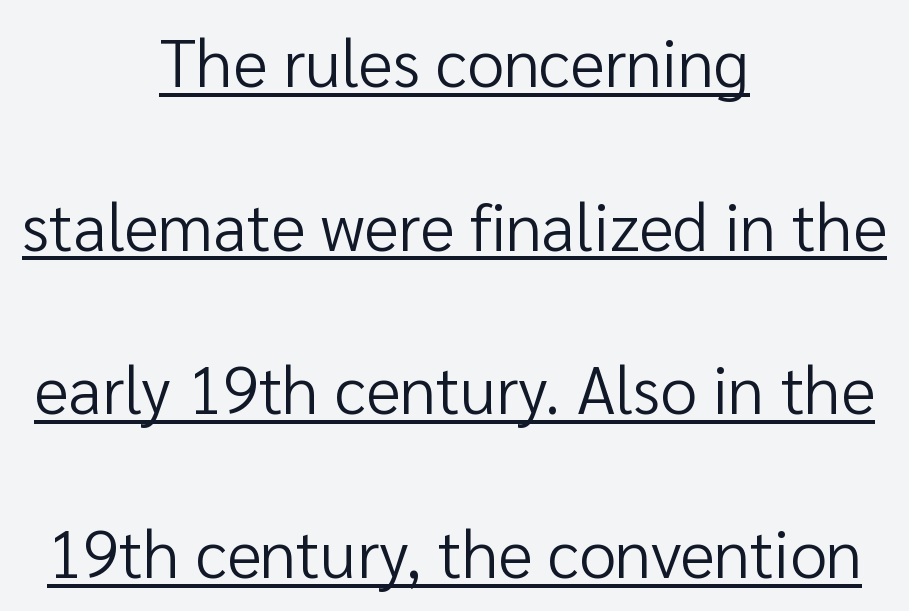
{"serif": "no", "italic": "no", "bold": "no", "weight": "regular", "width": "normal", "stroke_contrast": "low", "x_height": "medium", "monospaced": "no", "underline": "yes", "align": "center", "line_spacing": "loose", "line_spacing_ratio": 2.48, "letter_spacing": "normal", "letter_spacing_em": 0.0, "glyph_px": 66}
